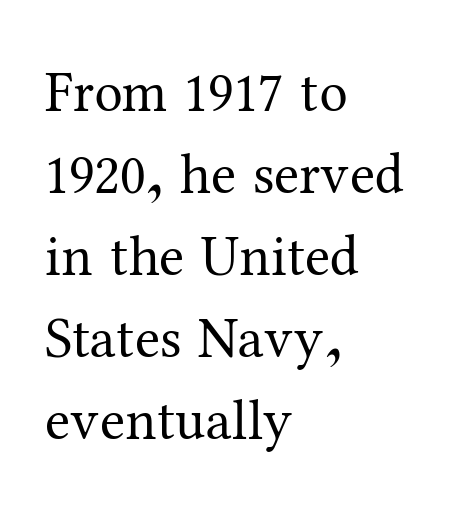
Interline gaps are of average width in this sample. This rendering employs a face with finishing strokes, i.e., a serif. The lettering stays uniformly vertical, giving the passage a roman look. The rendering uses natural spacing where letterforms have individual widths.
